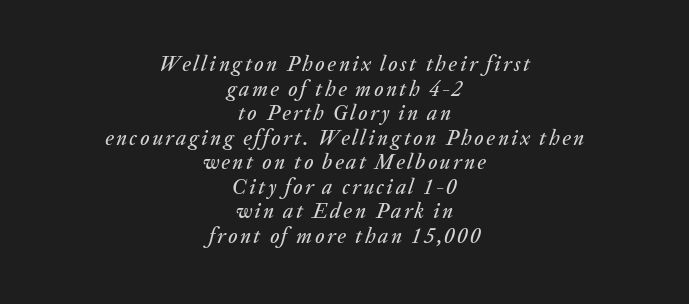
Notice how the passage keeps no hard edge, just a central spine. A bare baseline throughout the passage. Slanted lettering throughout.
